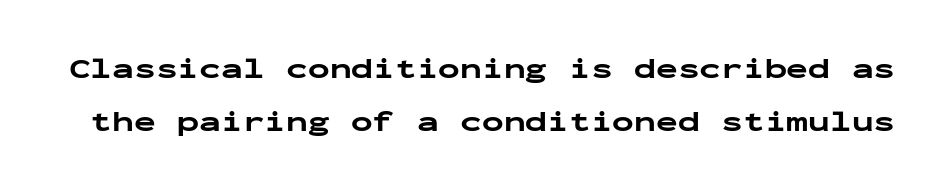
Looks like terminal output: every glyph gets an equal slot. The baseline area is clear. In terms of letterspacing, this is plain default setting. The typesetting leans heavy: a genuine bold. Is there any slant? The stems are plumb.
